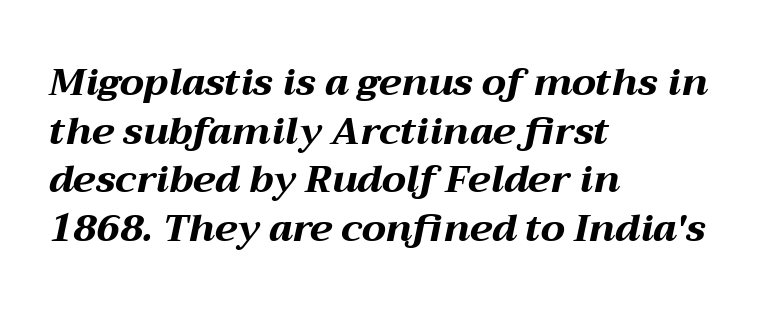
Q: Is the text bold? A: Yes.
Q: Is the text italic (slanted)? A: Yes, it leans right by about 12 degrees.
Q: Is the text underlined? A: No.
Q: How is the paragraph aligned? A: Left-aligned.
Q: Is the spacing between letters normal or unusually wide? A: Normal.
Q: Is the spacing between lines tight, normal or loose? A: Normal.
Q: Width (condensed, normal, or wide)? A: Wide.
Q: Stroke contrast? A: Medium.
Q: x-height? A: Medium.
Q: Monospaced? A: No.
